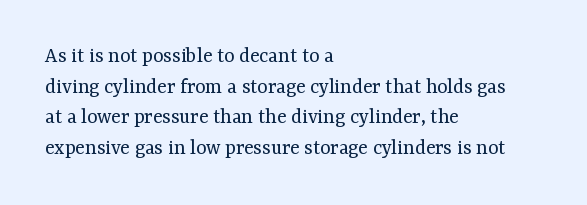
Q: Is the text bold? A: No.
Q: Is the text italic (slanted)? A: No, it is upright.
Q: Is the text underlined? A: No.
Q: How is the paragraph aligned? A: Left-aligned.
Q: Is the spacing between letters normal or unusually wide? A: Normal.
Q: Is the spacing between lines tight, normal or loose? A: Normal.
